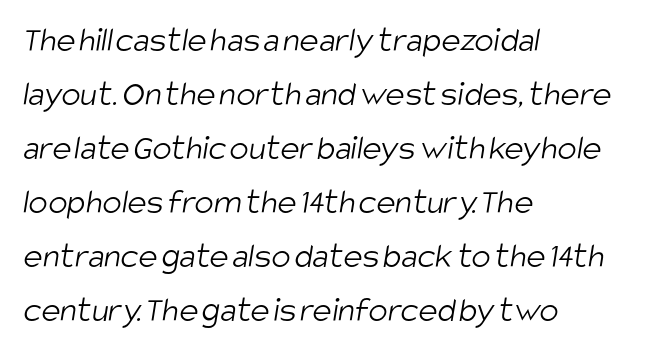
Q: Is the text bold? A: No.
Q: Is the typeface a serif or a sans-serif typeface? A: Sans-serif.
Q: Is the text underlined? A: No.
Q: How is the paragraph aligned? A: Left-aligned.
Q: Is the spacing between letters normal or unusually wide? A: Normal.
Q: Is the spacing between lines tight, normal or loose? A: Normal.
Q: Width (condensed, normal, or wide)? A: Condensed.
Q: Stroke contrast? A: Low.
Q: x-height? A: Large.
Q: Monospaced? A: No.
